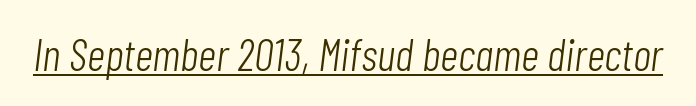
A continuous stroke trails under the words, as in a hyperlink. The font is comparable to plain body text, perhaps lighter. Think of a printed novel: that variable character pitch is what you see here. The glyphs look as if they've been sheared to an angle.
